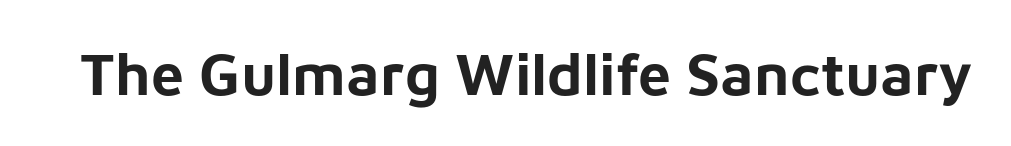
The zone under the glyphs is completely vacant. The designer went with a sans here, leaving each stem footless. A full-strength bold gives these letters their thick strokes. Is there any slant? The stems are plumb. You could not count columns in this text — the font is proportionally spaced.
